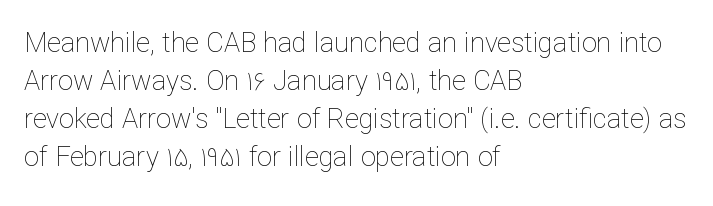
Q: Is the text bold? A: No.
Q: Is the text italic (slanted)? A: No, it is upright.
Q: Is the text underlined? A: No.
Q: How is the paragraph aligned? A: Left-aligned.
Q: Is the spacing between letters normal or unusually wide? A: Normal.
Q: Is the spacing between lines tight, normal or loose? A: Normal.
